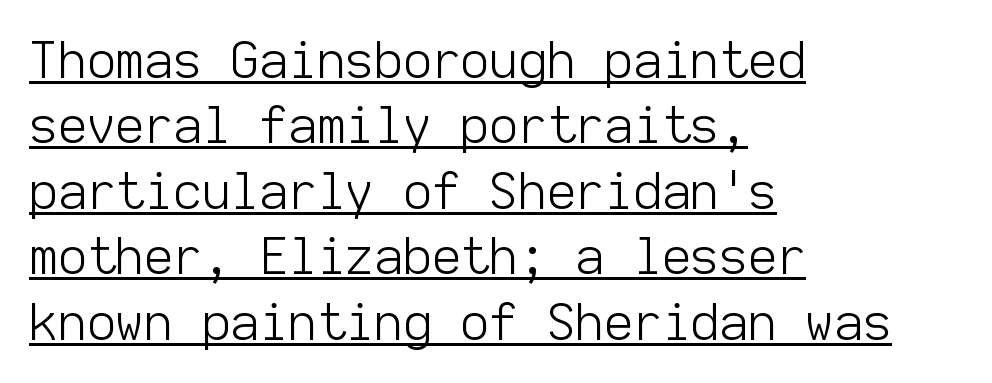
Does the leading feel generous? No, just average. The tracking reads as untouched default to a designer's eye. This rendering uses left alignment, leaving the right contour irregular. Has an underline been added? It has.
